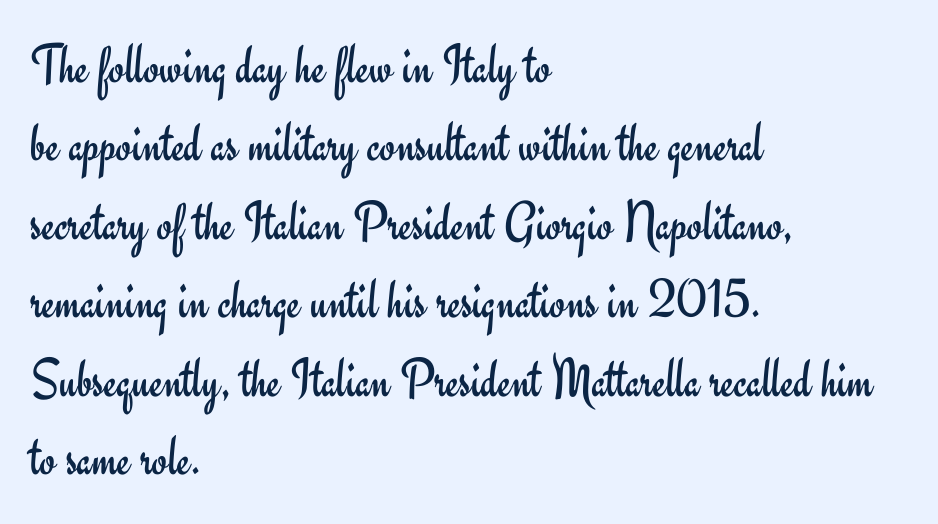
The image shows 56 px regular-weight sans-serif type; set left-aligned, normal line spacing (1.4x), normal letter spacing, not underlined; low stroke contrast and a small x-height.
